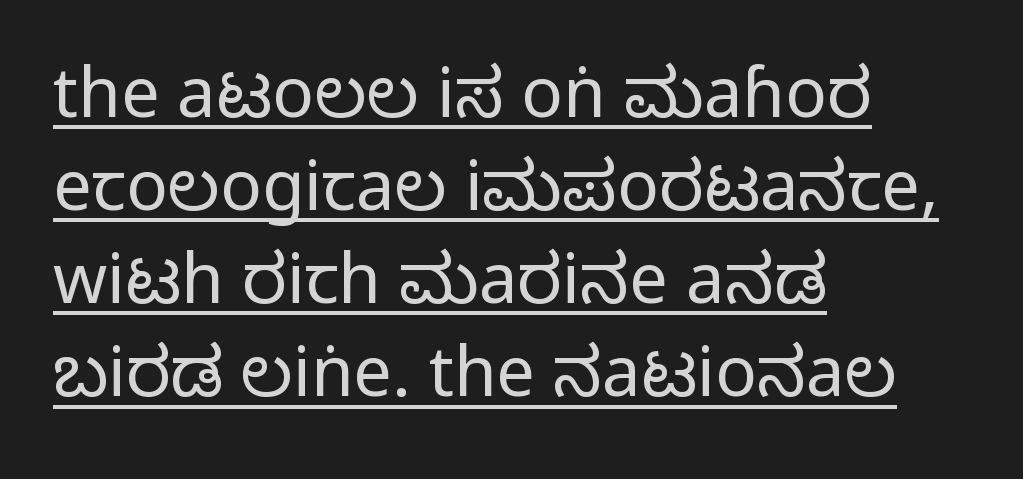
Nobody touched the tracking dial on this one. Heft: none added — not bold. It's the straight-up-and-down kind of type. Glance below the letters and you will spot a drawn line. A normal amount of white space separates one row of letters from the next. The face used here is proportionally spaced, like ordinary book or web type.
